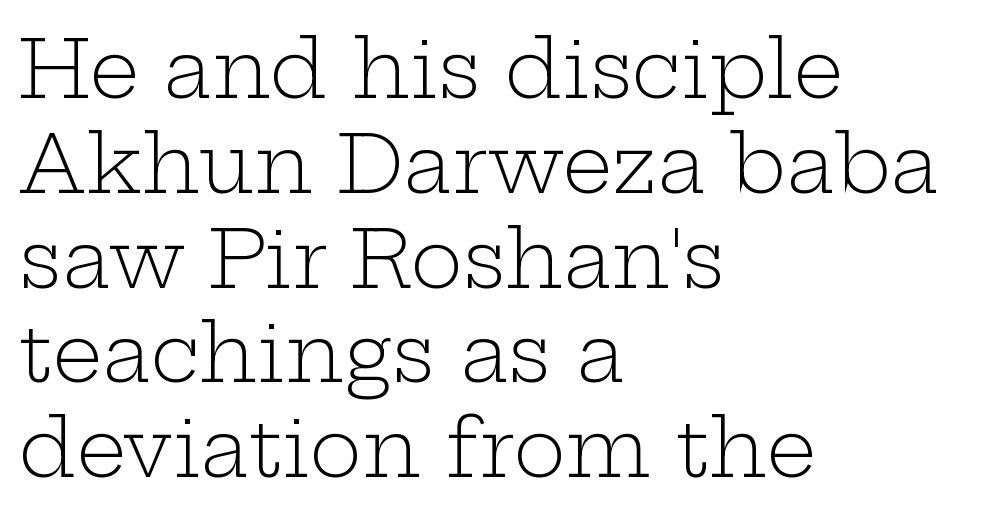
{"serif": "yes", "italic": "no", "bold": "no", "weight": "light", "width": "wide", "stroke_contrast": "low", "x_height": "medium", "monospaced": "no", "underline": "no", "align": "left", "line_spacing_ratio": 1.2, "letter_spacing": "normal", "letter_spacing_em": 0.0, "glyph_px": 79}
